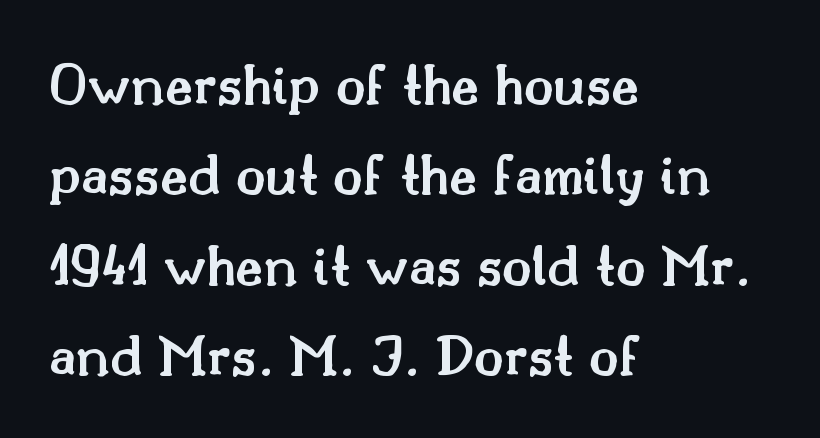
The image shows 61 px semibold serif type, upright; set left-aligned, normal line spacing (1.48x), normal letter spacing, not underlined; medium stroke contrast and a small x-height.
